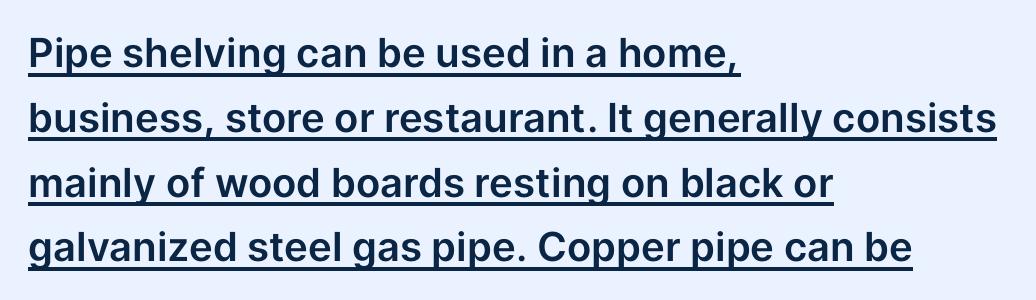
{"serif": "no", "italic": "no", "width": "normal", "stroke_contrast": "low", "x_height": "medium", "monospaced": "no", "underline": "yes", "align": "left", "line_spacing": "normal", "line_spacing_ratio": 1.62, "letter_spacing": "normal", "letter_spacing_em": 0.0, "glyph_px": 40}
